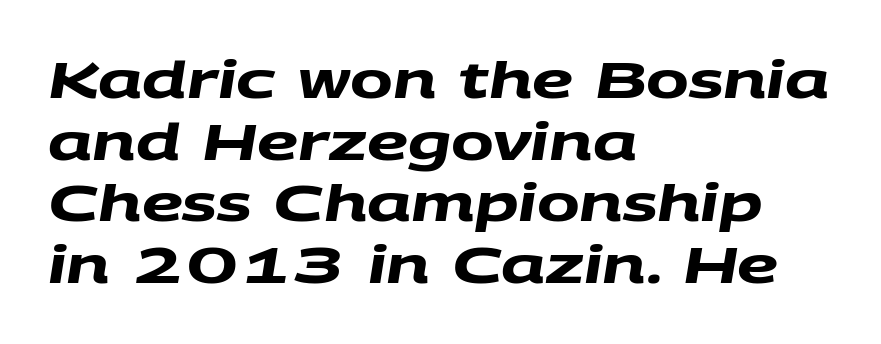
The image shows 51 px heavy, wide sans-serif type; set left-aligned, line spacing 1.21x, normal letter spacing, not underlined; medium stroke contrast and a large x-height.
